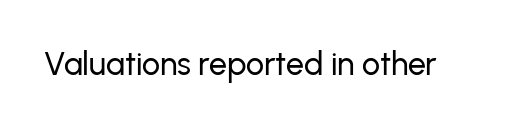
The image shows 32 px sans-serif type, upright; set normal letter spacing, not underlined; low stroke contrast and a medium x-height.
